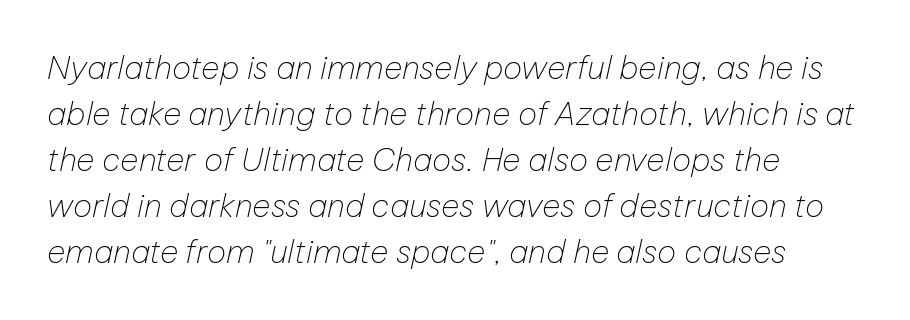
Q: Is the text bold? A: No.
Q: Is the text italic (slanted)? A: Yes, it leans right by about 12 degrees.
Q: Is the text underlined? A: No.
Q: How is the paragraph aligned? A: Left-aligned.
Q: Is the spacing between letters normal or unusually wide? A: Normal.
Q: Is the spacing between lines tight, normal or loose? A: Normal.
Q: Width (condensed, normal, or wide)? A: Normal.
Q: Stroke contrast? A: Low.
Q: x-height? A: Medium.
Q: Monospaced? A: No.
